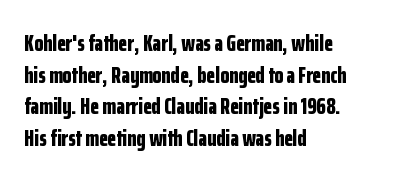
One glance says typical: line gaps are just what's usual. The letters stand upright; this is a roman face. These lines stack with their left ends in a neat column. Bold? Absolutely — the strokes are thick and heavy.
